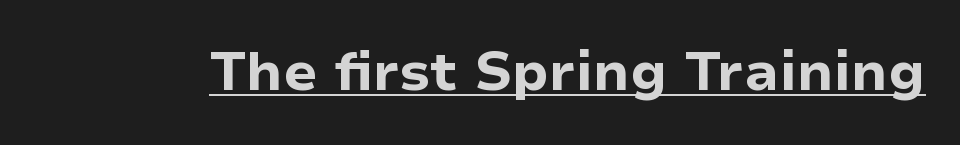
The image shows 54 px bold sans-serif type, upright; set normal letter spacing, underlined; low stroke contrast and a medium x-height.
